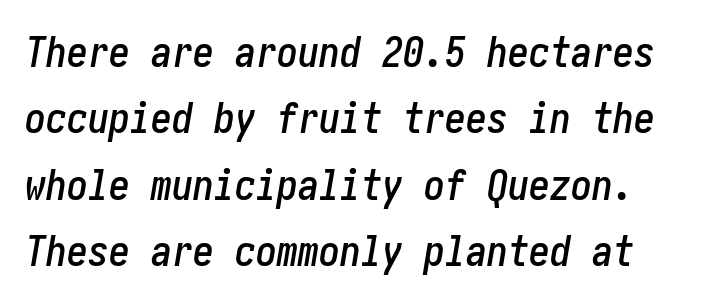
Q: Is the text italic (slanted)? A: Yes, it leans right by about 10 degrees.
Q: Is the text underlined? A: No.
Q: Is the spacing between letters normal or unusually wide? A: Normal.
Q: Is the spacing between lines tight, normal or loose? A: Normal.
Q: Width (condensed, normal, or wide)? A: Condensed.
Q: Stroke contrast? A: Low.
Q: x-height? A: Medium.
